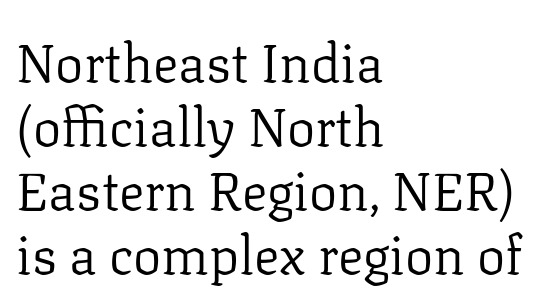
The image shows 53 px regular-weight serif type, upright; set left-aligned, line spacing 1.21x, normal letter spacing, not underlined; low stroke contrast and a medium x-height.
